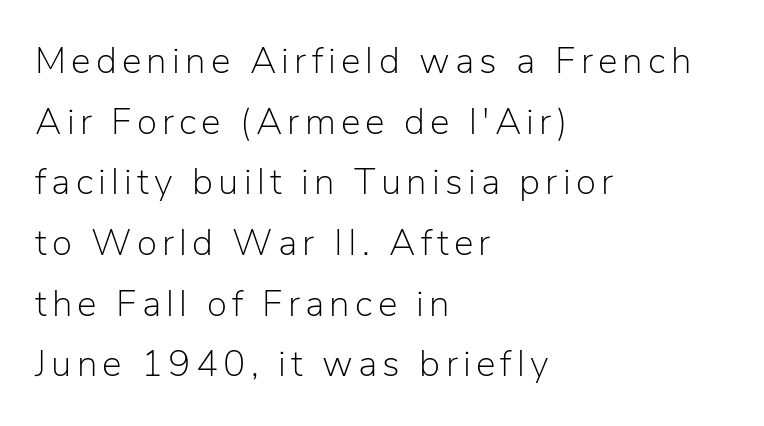
Q: Is the text bold? A: No.
Q: Is the text italic (slanted)? A: No, it is upright.
Q: Is the typeface a serif or a sans-serif typeface? A: Sans-serif.
Q: Is the text underlined? A: No.
Q: How is the paragraph aligned? A: Left-aligned.
Q: Is the spacing between lines tight, normal or loose? A: Normal.
Q: Width (condensed, normal, or wide)? A: Normal.
Q: Stroke contrast? A: Low.
Q: x-height? A: Medium.
Q: Monospaced? A: No.
